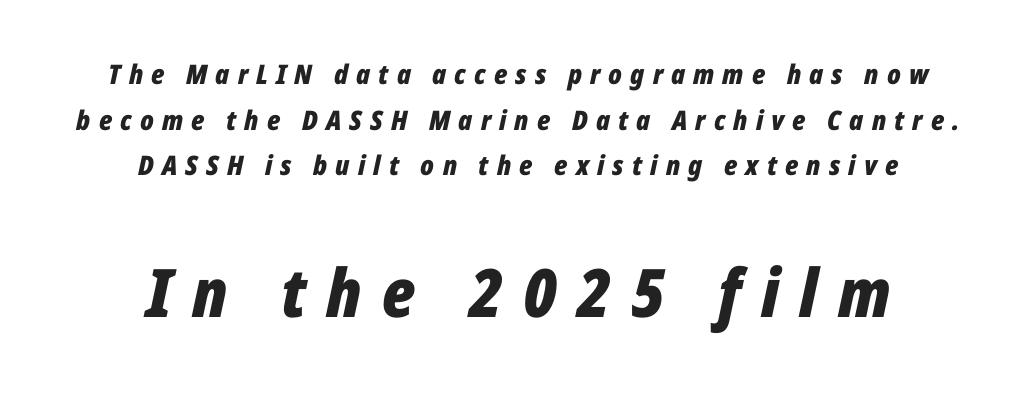
Q: Is the text bold? A: Yes.
Q: Is the text italic (slanted)? A: Yes, it leans right by about 12 degrees.
Q: Is the text underlined? A: No.
Q: How is the paragraph aligned? A: Centered.
Q: Is the spacing between letters normal or unusually wide? A: Unusually wide.
Q: Is the spacing between lines tight, normal or loose? A: Normal.
Q: Which block of text is set in a larger size, the first (top) or the second (bottom)? A: The second (bottom) one.
Q: Width (condensed, normal, or wide)? A: Condensed.
Q: Stroke contrast? A: Low.
Q: x-height? A: Medium.
Q: Monospaced? A: No.
